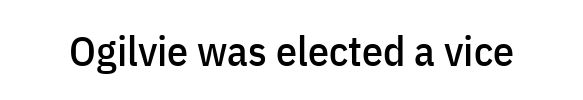
The image shows 42 px condensed sans-serif type, upright; set normal letter spacing, not underlined; low stroke contrast and a medium x-height.
